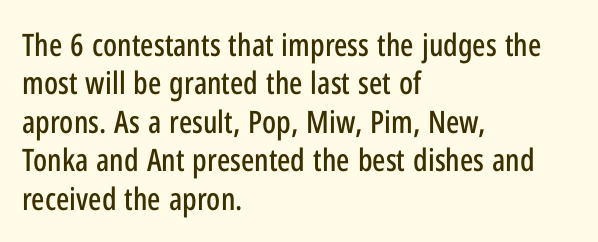
Q: Is the text italic (slanted)? A: No, it is upright.
Q: Is the typeface a serif or a sans-serif typeface? A: Sans-serif.
Q: Is the text underlined? A: No.
Q: How is the paragraph aligned? A: Left-aligned.
Q: Is the spacing between letters normal or unusually wide? A: Normal.
Q: Width (condensed, normal, or wide)? A: Condensed.
Q: Stroke contrast? A: Low.
Q: x-height? A: Medium.
Q: Monospaced? A: No.
